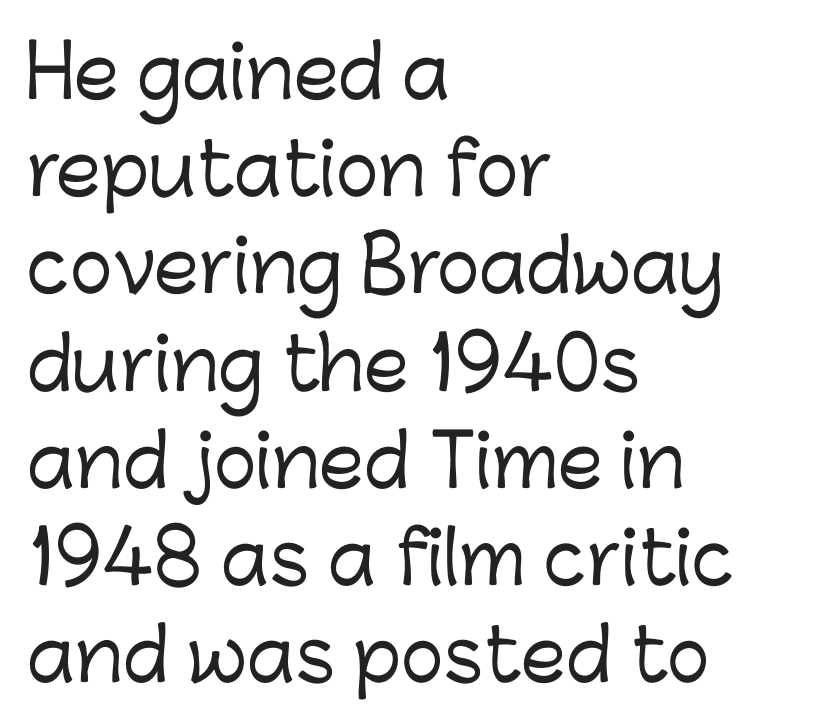
Q: Is the text italic (slanted)? A: No, it is upright.
Q: Is the typeface a serif or a sans-serif typeface? A: Sans-serif.
Q: Is the text underlined? A: No.
Q: How is the paragraph aligned? A: Left-aligned.
Q: Is the spacing between letters normal or unusually wide? A: Normal.
Q: Is the spacing between lines tight, normal or loose? A: Normal.
Q: Width (condensed, normal, or wide)? A: Normal.
Q: Stroke contrast? A: Low.
Q: x-height? A: Medium.
Q: Monospaced? A: No.
